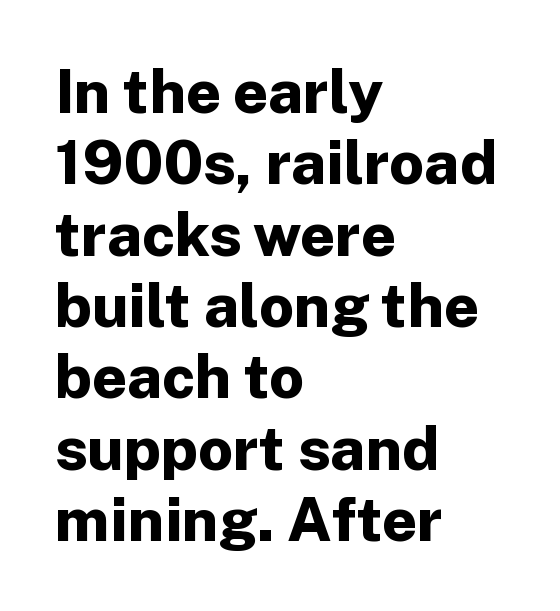
{"serif": "no", "italic": "no", "bold": "yes", "weight": "bold", "width": "normal", "stroke_contrast": "low", "x_height": "medium", "monospaced": "no", "underline": "no", "align": "left", "line_spacing_ratio": 1.17, "letter_spacing": "normal", "letter_spacing_em": 0.0, "glyph_px": 61}
